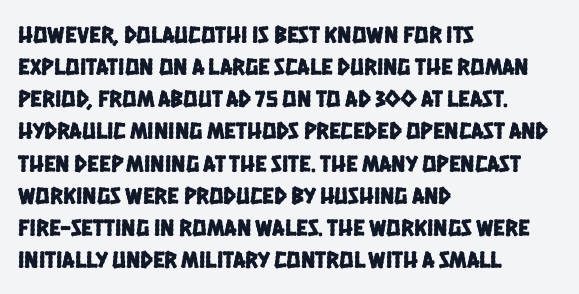
The image shows 24 px text type; set left-aligned, normal line spacing (1.34x), normal letter spacing, not underlined.
